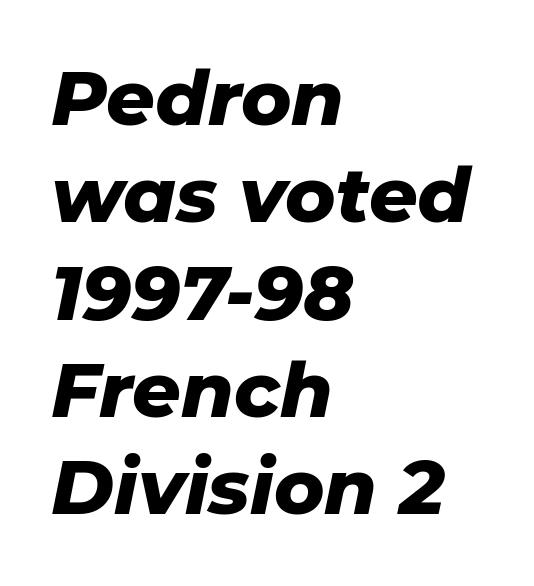
Lines of text with bare space underneath. How heavy is the stroke? Heavy — this is a bold. The letters advance in unequal steps, a hallmark of proportional type. Casual observation: everything's shoved over to the left.
